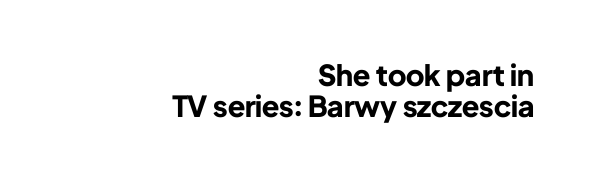
The image shows 29 px bold sans-serif type, upright; set right-aligned, tight line spacing (1.06x), normal letter spacing, not underlined; low stroke contrast and a medium x-height.
